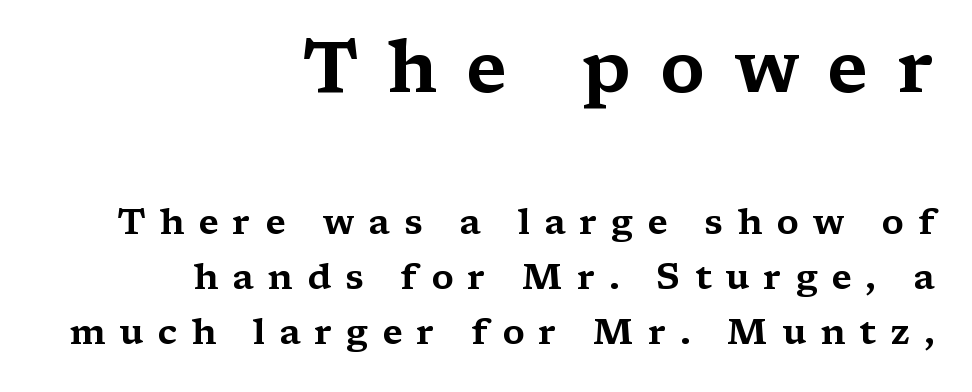
Q: Is the text italic (slanted)? A: No, it is upright.
Q: Is the typeface a serif or a sans-serif typeface? A: Serif.
Q: Is the text underlined? A: No.
Q: How is the paragraph aligned? A: Right-aligned.
Q: Is the spacing between letters normal or unusually wide? A: Unusually wide.
Q: Is the spacing between lines tight, normal or loose? A: Normal.
Q: Which block of text is set in a larger size, the first (top) or the second (bottom)? A: The first (top) one.
Q: Width (condensed, normal, or wide)? A: Wide.
Q: Stroke contrast? A: Medium.
Q: x-height? A: Medium.
Q: Monospaced? A: No.
